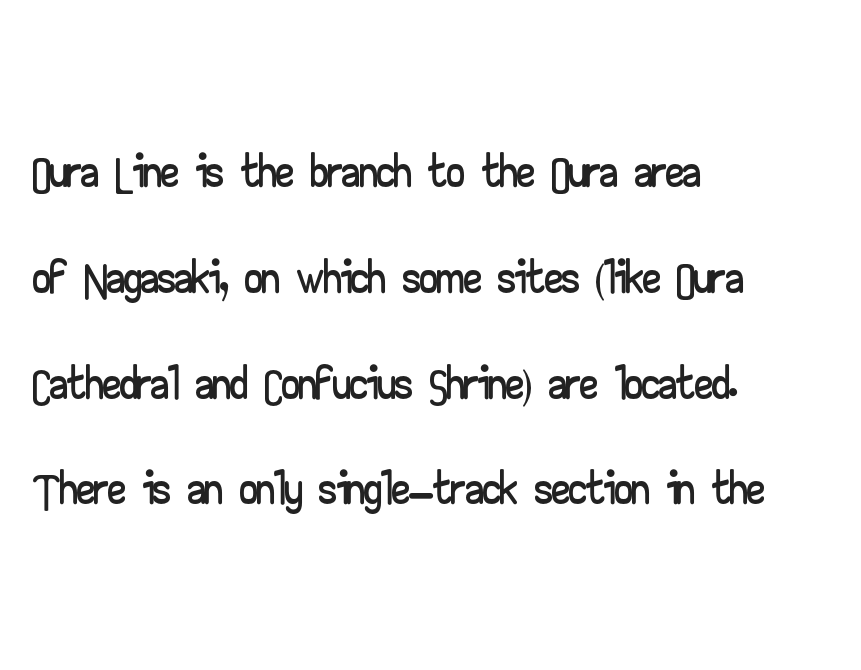
{"serif": "no", "italic": "no", "width": "wide", "stroke_contrast": "low", "x_height": "small", "monospaced": "no", "underline": "no", "align": "left", "line_spacing": "normal", "line_spacing_ratio": 1.49, "letter_spacing": "normal", "letter_spacing_em": 0.0, "glyph_px": 71}
